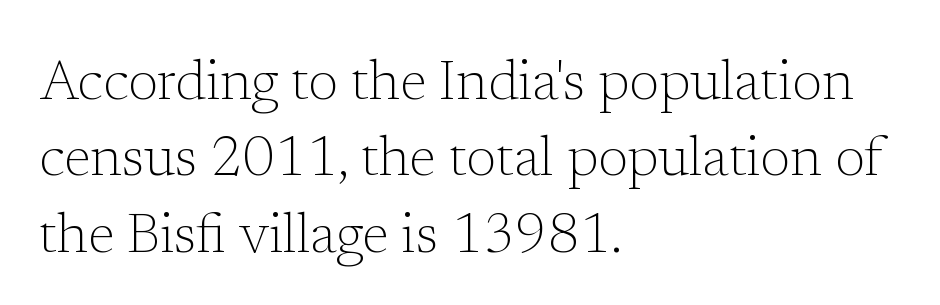
Q: Is the text bold? A: No.
Q: Is the text italic (slanted)? A: No, it is upright.
Q: Is the typeface a serif or a sans-serif typeface? A: Serif.
Q: Is the text underlined? A: No.
Q: How is the paragraph aligned? A: Left-aligned.
Q: Is the spacing between letters normal or unusually wide? A: Normal.
Q: Is the spacing between lines tight, normal or loose? A: Normal.
Q: Width (condensed, normal, or wide)? A: Normal.
Q: Stroke contrast? A: Low.
Q: x-height? A: Medium.
Q: Monospaced? A: No.
